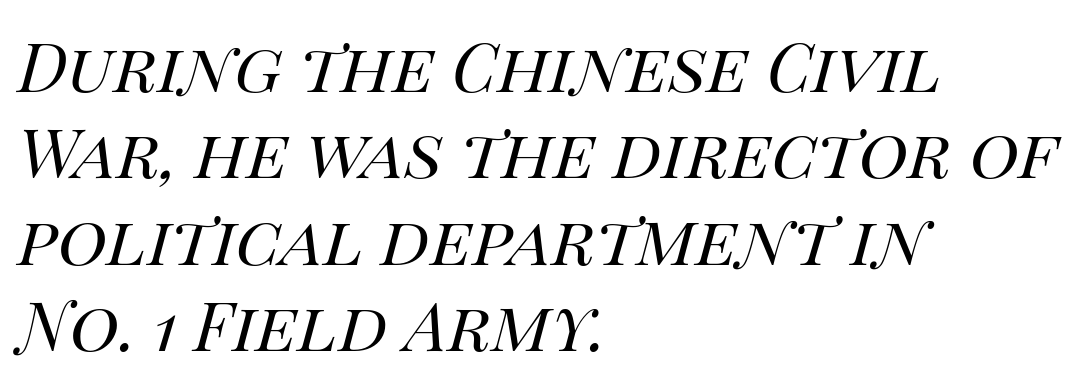
If you measured baseline to baseline, you'd find a middling distance. Is this a heavy cut? Hardly; it is regular or lighter. The string is rendered with underlining switched off. The rendering applies a slant to the glyphs. Tracking value appears to be zero — textbook default spacing.
